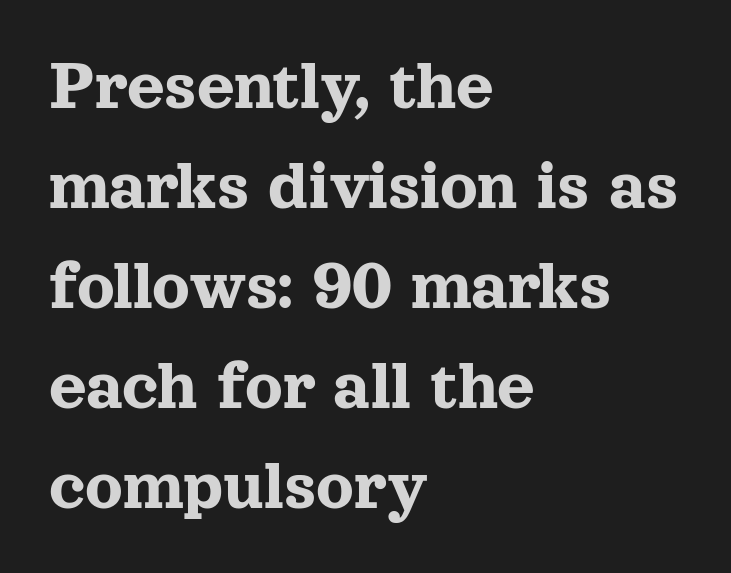
Q: Is the text italic (slanted)? A: No, it is upright.
Q: Is the typeface a serif or a sans-serif typeface? A: Serif.
Q: Is the text underlined? A: No.
Q: How is the paragraph aligned? A: Left-aligned.
Q: Is the spacing between letters normal or unusually wide? A: Normal.
Q: Is the spacing between lines tight, normal or loose? A: Normal.
Q: Width (condensed, normal, or wide)? A: Normal.
Q: x-height? A: Medium.
Q: Monospaced? A: No.
